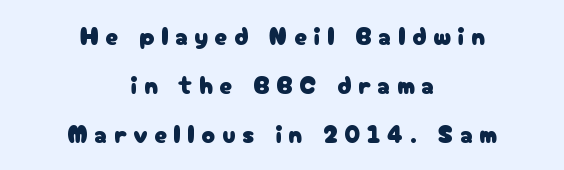
{"italic": "no", "underline": "no", "align": "center", "line_spacing": "loose", "line_spacing_ratio": 1.97, "letter_spacing": "wide", "letter_spacing_em": 0.27, "glyph_px": 25}
